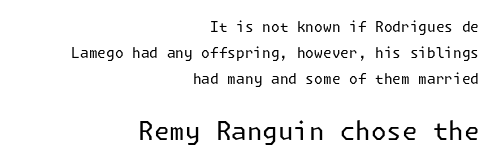
{"italic": "no", "bold": "no", "underline": "no", "align": "right", "line_spacing_ratio": 1.86, "letter_spacing": "normal", "letter_spacing_em": 0.0, "larger_block": "second", "size_ratio": 1.79, "glyph_px": 25}
